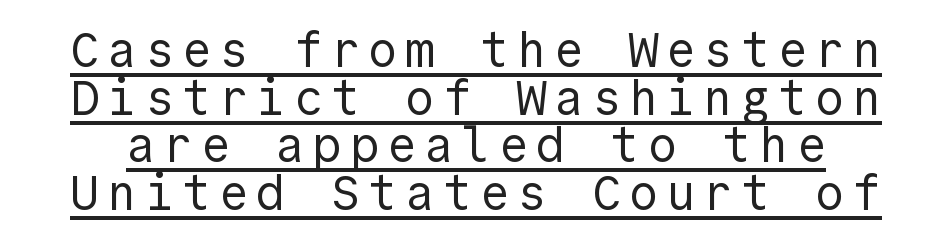
A baseline rule has been typeset under these characters. A sans-serif font was chosen for this passage. No italicization has been applied; the sample stays upright. Summary of weight: not heavy and not bold.
